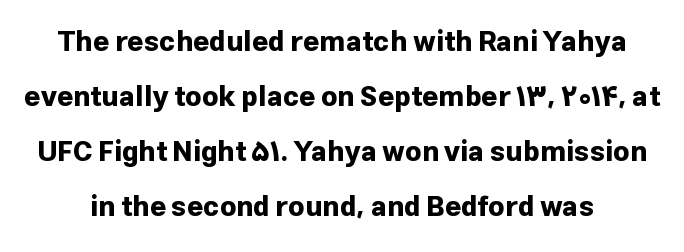
Q: Is the text bold? A: Yes.
Q: Is the text italic (slanted)? A: No, it is upright.
Q: Is the typeface a serif or a sans-serif typeface? A: Sans-serif.
Q: Is the text underlined? A: No.
Q: Is the spacing between letters normal or unusually wide? A: Normal.
Q: Is the spacing between lines tight, normal or loose? A: Loose.
Q: Width (condensed, normal, or wide)? A: Normal.
Q: Stroke contrast? A: Low.
Q: x-height? A: Medium.
Q: Monospaced? A: No.
